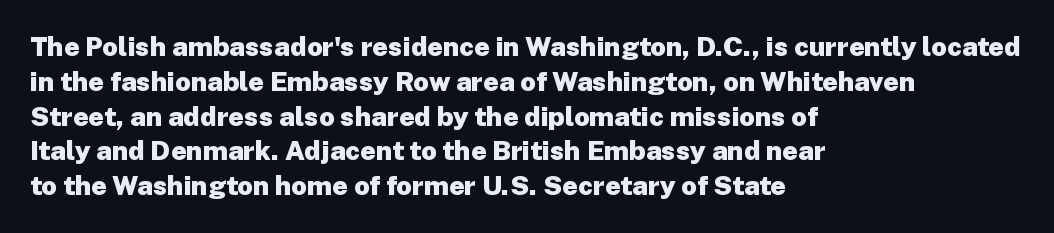
The image shows 27 px bold type, upright; set left-aligned, normal line spacing (1.29x), normal letter spacing, not underlined.
